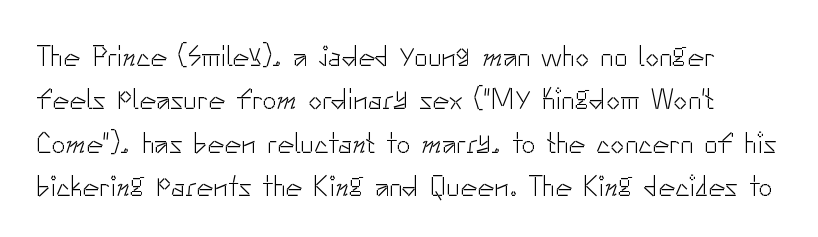
The image shows 28 px light sans-serif type, upright; set normal line spacing (1.55x), normal letter spacing, not underlined; low stroke contrast and a small x-height.
